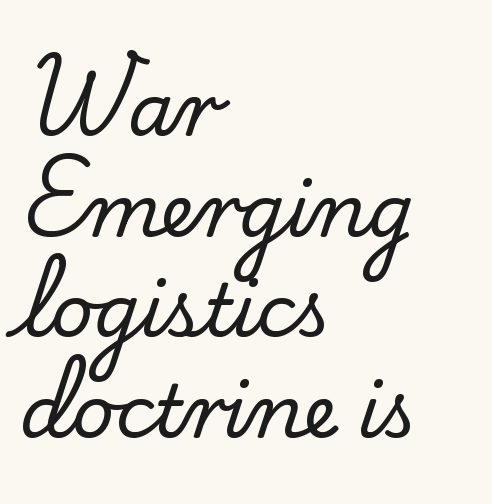
The image shows 73 px serif type; set left-aligned, normal line spacing (1.38x), normal letter spacing, not underlined; low stroke contrast and a small x-height.
